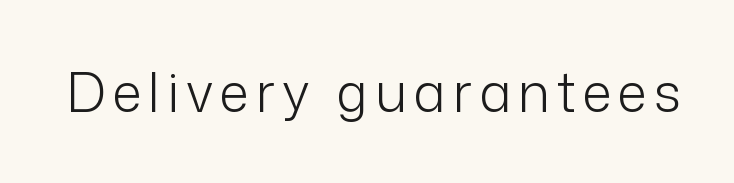
The image shows 54 px light sans-serif type, upright; set not underlined; low stroke contrast and a medium x-height.
